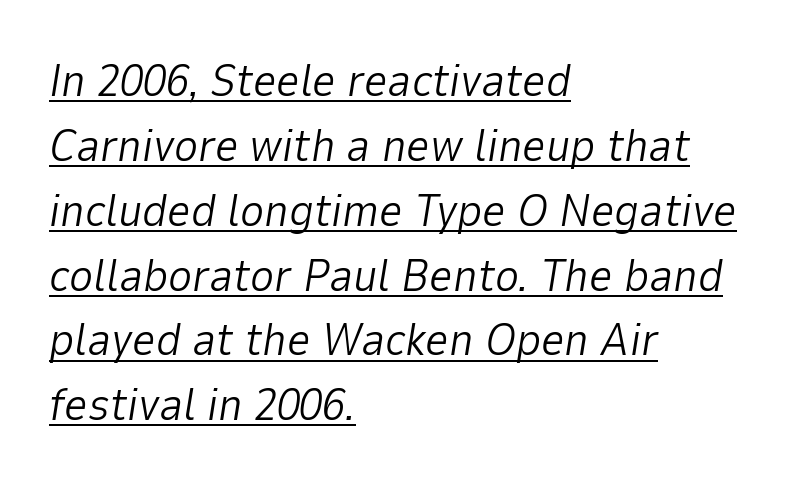
{"italic": "yes", "lean": "right", "slant_degrees": 9, "bold": "no", "weight": "light", "width": "normal", "stroke_contrast": "low", "x_height": "medium", "monospaced": "no", "underline": "yes", "align": "left", "line_spacing": "normal", "line_spacing_ratio": 1.41, "letter_spacing": "normal", "letter_spacing_em": 0.0, "glyph_px": 46}
